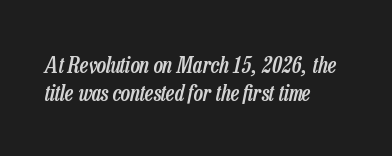
The image shows 22 px text type, italic (leaning right); set left-aligned, normal line spacing (1.26x), normal letter spacing, not underlined.
